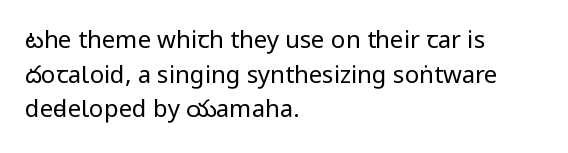
Q: Is the text bold? A: No.
Q: Is the text italic (slanted)? A: No, it is upright.
Q: Is the text underlined? A: No.
Q: How is the paragraph aligned? A: Left-aligned.
Q: Is the spacing between letters normal or unusually wide? A: Normal.
Q: Is the spacing between lines tight, normal or loose? A: Normal.
